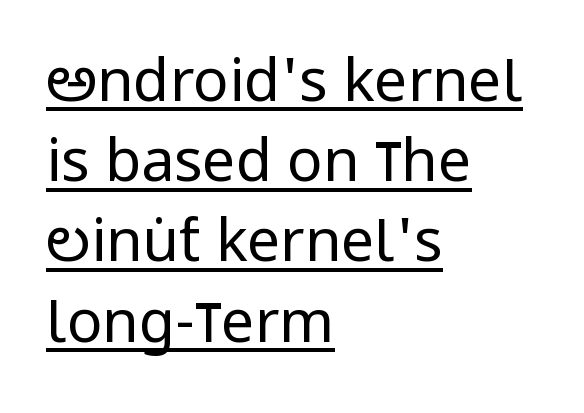
Q: Is the text bold? A: No.
Q: Is the text italic (slanted)? A: No, it is upright.
Q: Is the typeface a serif or a sans-serif typeface? A: Sans-serif.
Q: Is the text underlined? A: Yes.
Q: How is the paragraph aligned? A: Left-aligned.
Q: Is the spacing between letters normal or unusually wide? A: Normal.
Q: Is the spacing between lines tight, normal or loose? A: Normal.
Q: Width (condensed, normal, or wide)? A: Condensed.
Q: Stroke contrast? A: Low.
Q: x-height? A: Large.
Q: Monospaced? A: No.
